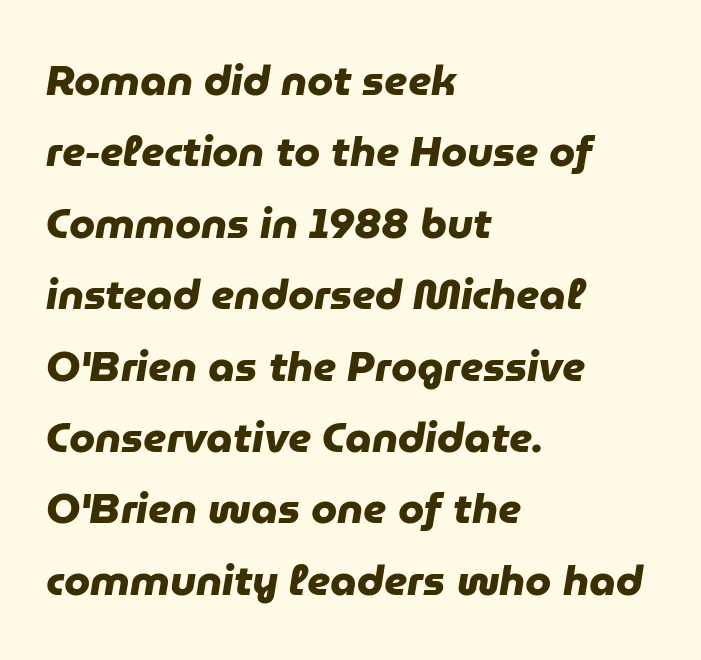
The image shows 42 px heavy sans-serif type; set left-aligned, normal line spacing (1.7x), normal letter spacing, not underlined; low stroke contrast and a medium x-height.
